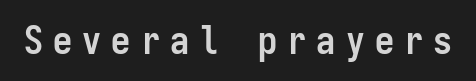
The image shows 38 px semibold, condensed sans-serif type, upright, monospaced; set unusually wide letter spacing (+0.27 em), not underlined; low stroke contrast and a medium x-height.
